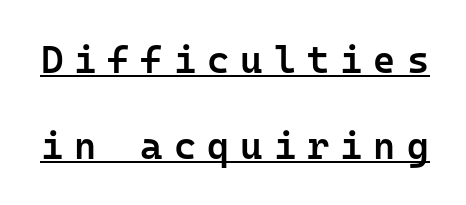
{"serif": "no", "italic": "no", "bold": "semi", "weight": "semibold", "width": "normal", "stroke_contrast": "low", "x_height": "medium", "monospaced": "yes", "underline": "yes", "line_spacing": "loose", "line_spacing_ratio": 2.26, "letter_spacing": "wide", "letter_spacing_em": 0.29, "glyph_px": 38}
